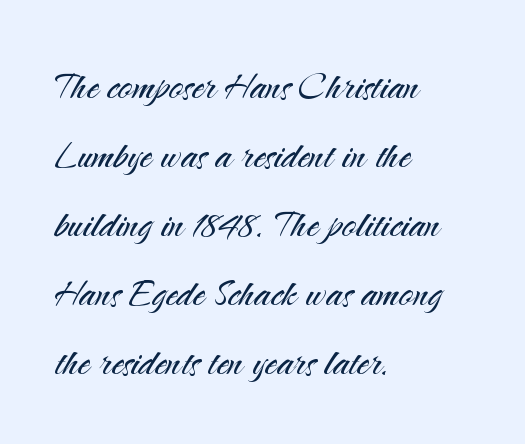
The image shows 48 px light sans-serif type; set left-aligned, normal line spacing (1.44x), normal letter spacing, not underlined; medium stroke contrast and a small x-height.
